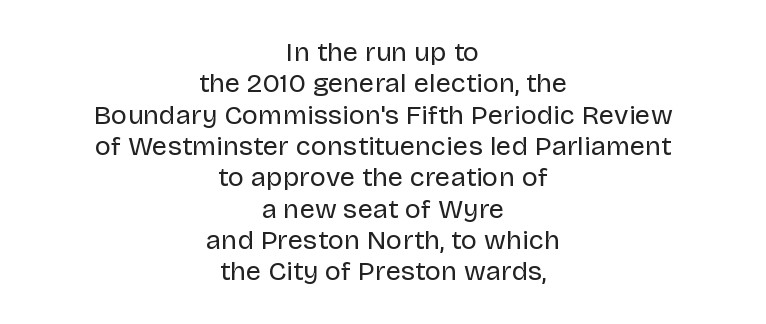
The whitespace from short lines is split evenly between both sides. The weight tops out at a normal text grade. Every stem runs plumb, perpendicular to the baseline. Glance below the letters and you will spot only blank space.
